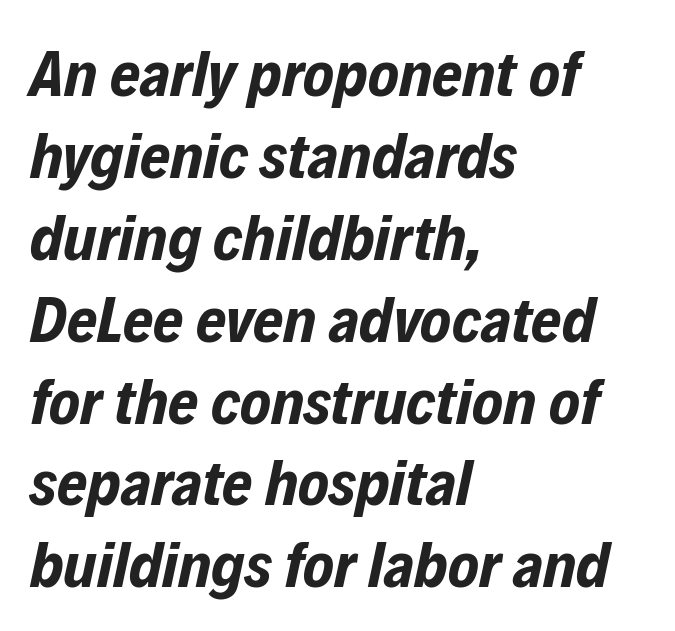
The image shows 65 px bold, condensed type, italic (leaning right); set left-aligned, normal line spacing (1.26x), normal letter spacing, not underlined; low stroke contrast and a medium x-height.
